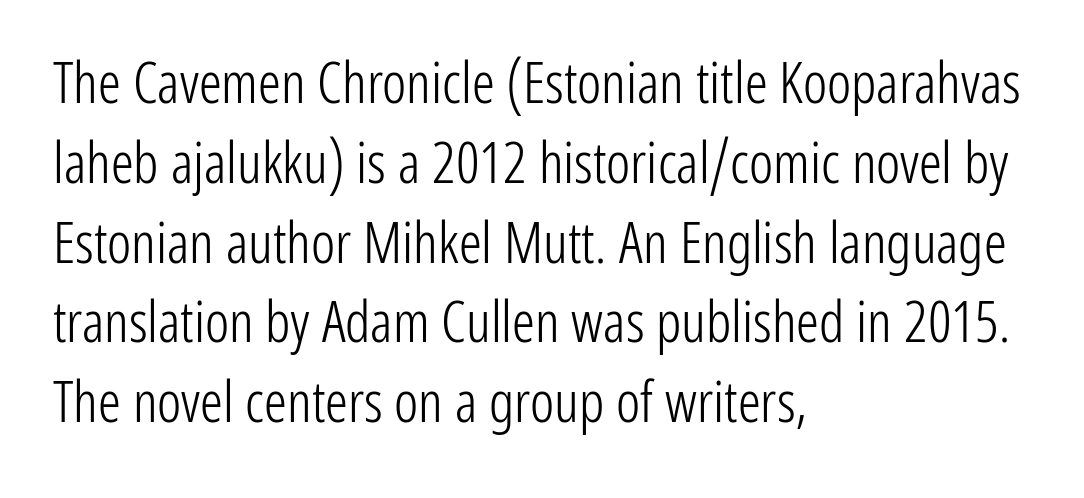
Q: Is the text bold? A: No.
Q: Is the text italic (slanted)? A: No, it is upright.
Q: Is the typeface a serif or a sans-serif typeface? A: Sans-serif.
Q: Is the text underlined? A: No.
Q: How is the paragraph aligned? A: Left-aligned.
Q: Is the spacing between letters normal or unusually wide? A: Normal.
Q: Is the spacing between lines tight, normal or loose? A: Normal.
Q: Width (condensed, normal, or wide)? A: Condensed.
Q: Stroke contrast? A: Low.
Q: x-height? A: Medium.
Q: Monospaced? A: No.
